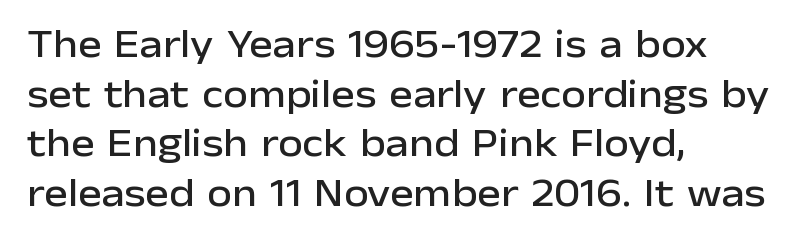
Q: Is the text italic (slanted)? A: No, it is upright.
Q: Is the typeface a serif or a sans-serif typeface? A: Sans-serif.
Q: Is the text underlined? A: No.
Q: How is the paragraph aligned? A: Left-aligned.
Q: Is the spacing between letters normal or unusually wide? A: Normal.
Q: Width (condensed, normal, or wide)? A: Normal.
Q: Stroke contrast? A: Low.
Q: x-height? A: Medium.
Q: Monospaced? A: No.
